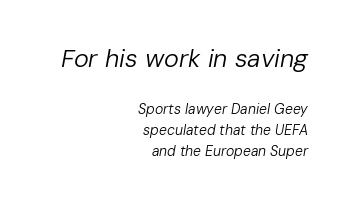
The image shows 25 px text type, italic (leaning right); set right-aligned, normal line spacing (1.51x), normal letter spacing, not underlined; the first (top) block is 1.79x larger.
